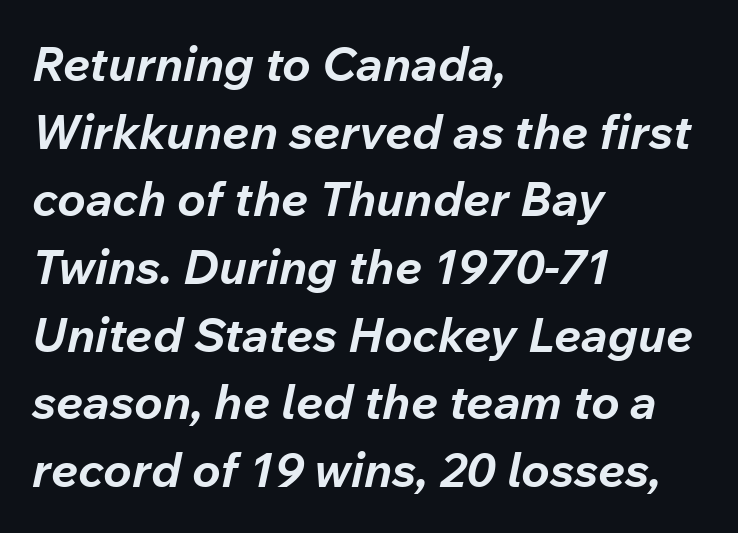
The letters are slanted; this is an italic face. The lines sit at an ordinary, default distance from one another. Short and long lines alike share a common starting point at left. Heft: maximum for text — a bold. Looks like regular typesetting: each glyph gets only the width it needs. Rule under the text: the space is simply empty.
